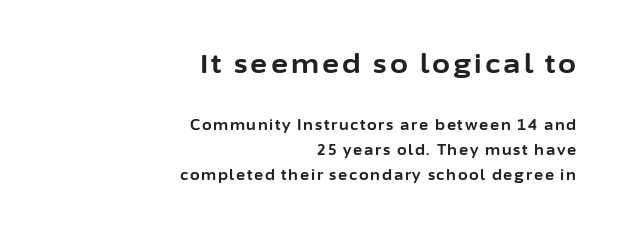
Rule under the text: the space is simply empty. Short and long lines alike share a common ending point at right. The more generous point size was reserved for the upper chunk. Strong, thick strokes mark this as bold type.
